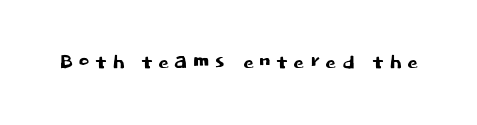
Q: Is the text italic (slanted)? A: No, it is upright.
Q: Is the typeface a serif or a sans-serif typeface? A: Sans-serif.
Q: Is the text underlined? A: No.
Q: Width (condensed, normal, or wide)? A: Normal.
Q: Stroke contrast? A: Low.
Q: x-height? A: Large.
Q: Monospaced? A: No.
